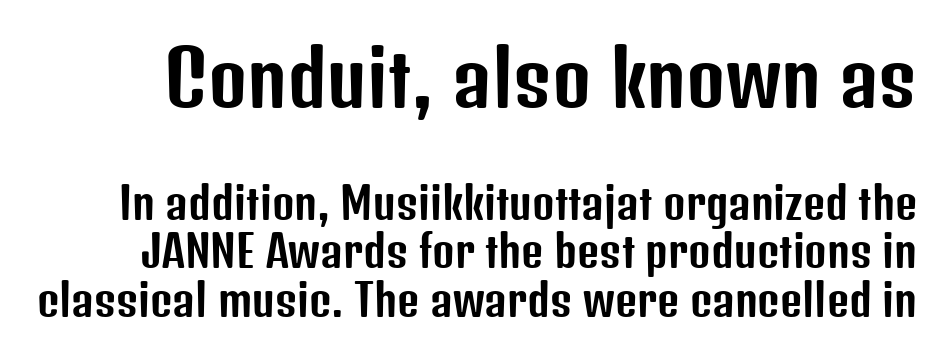
{"serif": "no", "italic": "no", "width": "condensed", "stroke_contrast": "low", "x_height": "medium", "monospaced": "no", "underline": "no", "line_spacing": "tight", "line_spacing_ratio": 1.13, "letter_spacing": "normal", "letter_spacing_em": 0.0, "larger_block": "first", "size_ratio": 1.74, "glyph_px": 75}
